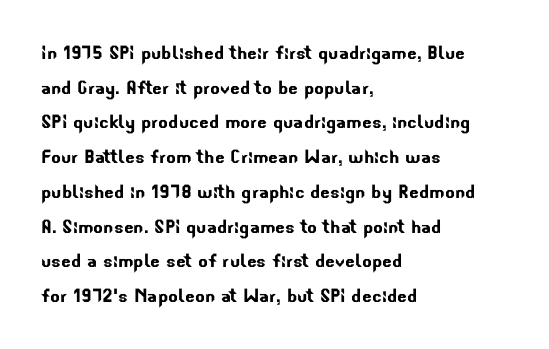
The image shows 23 px text type; set left-aligned, normal line spacing (1.51x), normal letter spacing, not underlined.
